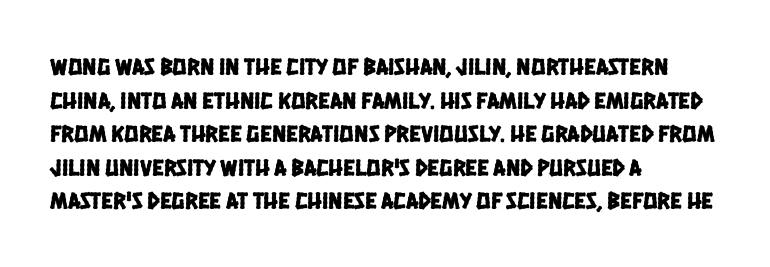
Q: Is the text underlined? A: No.
Q: How is the paragraph aligned? A: Left-aligned.
Q: Is the spacing between letters normal or unusually wide? A: Normal.
Q: Is the spacing between lines tight, normal or loose? A: Normal.
